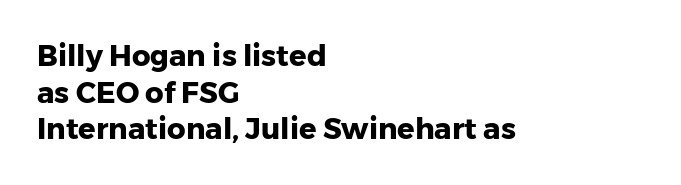
Q: Is the text bold? A: Yes.
Q: Is the text italic (slanted)? A: No, it is upright.
Q: Is the typeface a serif or a sans-serif typeface? A: Sans-serif.
Q: Is the text underlined? A: No.
Q: How is the paragraph aligned? A: Left-aligned.
Q: Is the spacing between letters normal or unusually wide? A: Normal.
Q: Is the spacing between lines tight, normal or loose? A: Normal.
Q: Width (condensed, normal, or wide)? A: Normal.
Q: Stroke contrast? A: Low.
Q: x-height? A: Medium.
Q: Monospaced? A: No.
